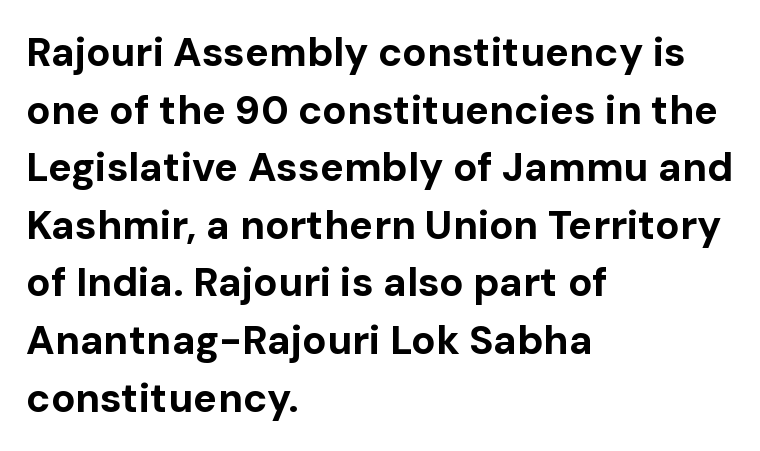
A typesetter would mark this as roman, not italic. Clear beneath every line of the passage. The rows are spaced the way most documents space them. Typeset ragged right — the left edge is the straight one. The line texture is even and compact thanks to regular tracking. Chunky letters — that's bold for sure.
